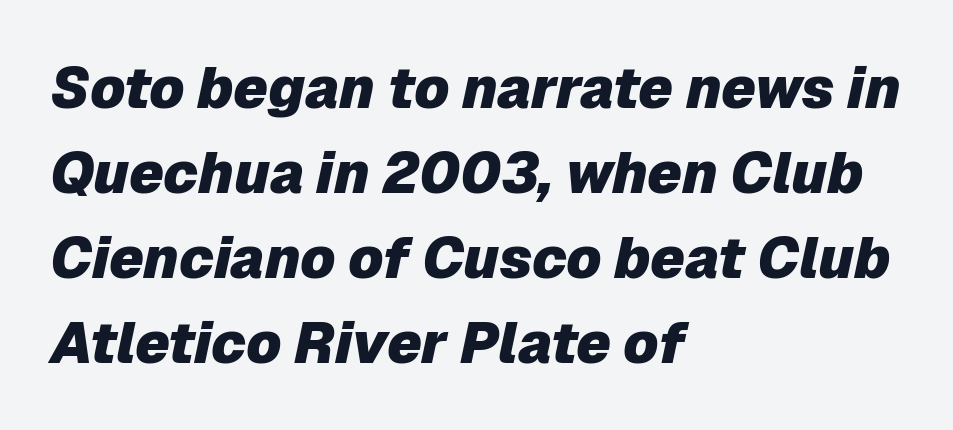
Short note: letters normally spaced. Honestly, there is no underline to notice here at all. If you drew a ruler down the left edge, every line would touch it. A dark, heavy texture on the line: the type is bold. The passage shown stacks its lines at a standard gap. These lines are rendered in a variable-pitch font.
